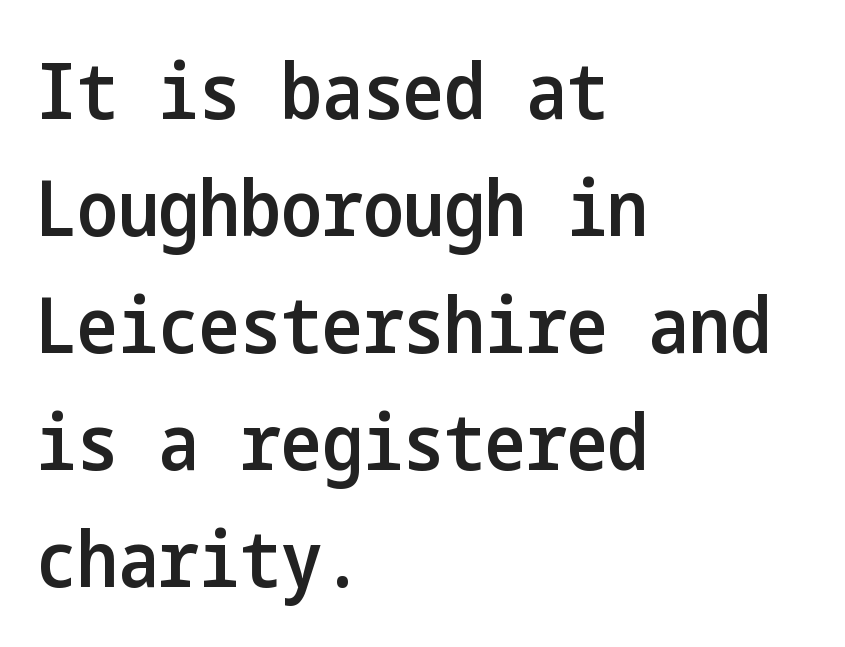
The image shows 77 px semibold, condensed sans-serif type, upright; set left-aligned, normal line spacing (1.52x), normal letter spacing, not underlined; low stroke contrast and a medium x-height.
